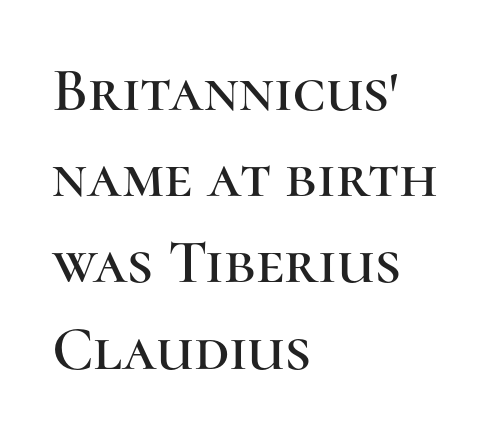
Q: Is the text italic (slanted)? A: No, it is upright.
Q: Is the typeface a serif or a sans-serif typeface? A: Serif.
Q: Is the text underlined? A: No.
Q: How is the paragraph aligned? A: Left-aligned.
Q: Is the spacing between letters normal or unusually wide? A: Normal.
Q: Is the spacing between lines tight, normal or loose? A: Normal.
Q: Width (condensed, normal, or wide)? A: Normal.
Q: Stroke contrast? A: High.
Q: x-height? A: Medium.
Q: Monospaced? A: No.
